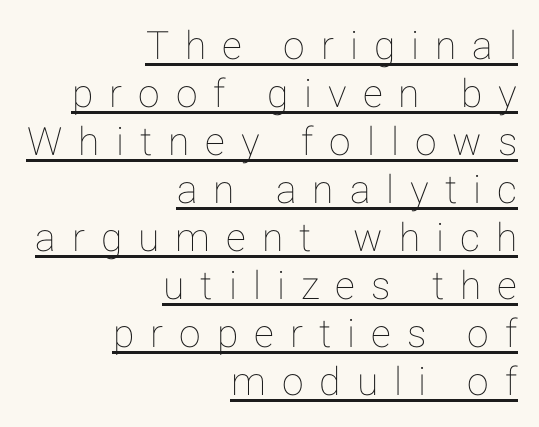
Q: Is the text italic (slanted)? A: No, it is upright.
Q: Is the text underlined? A: Yes.
Q: How is the paragraph aligned? A: Right-aligned.
Q: Is the spacing between letters normal or unusually wide? A: Unusually wide.
Q: Width (condensed, normal, or wide)? A: Normal.
Q: Stroke contrast? A: Low.
Q: x-height? A: Medium.
Q: Monospaced? A: No.
